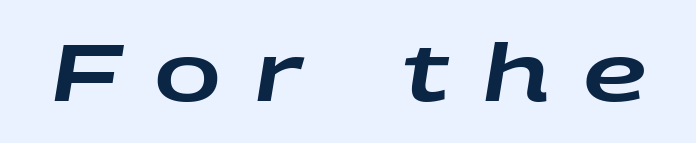
Display-style spreading of the glyphs; the letterfit is very open. Each letter keeps its own natural width here, so spacing adapts to shape. The foot of each line stays bare and open. Quick note: italic.
